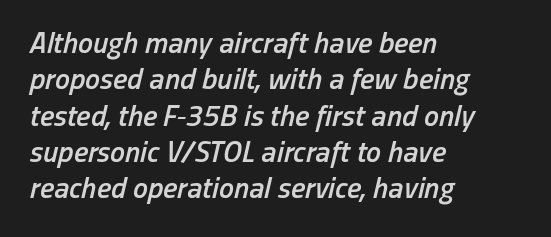
This rendering leaves character spacing at its baseline value. Character widths vary here, with narrow letters taking less room than wide ones. The lettering tilts uniformly, giving the passage an italic look. These lines stack with their left ends in a neat column. Each row of text sits above clean, open space. Compared with an ordinary text face, these strokes are moderately heavier — a semibold.
